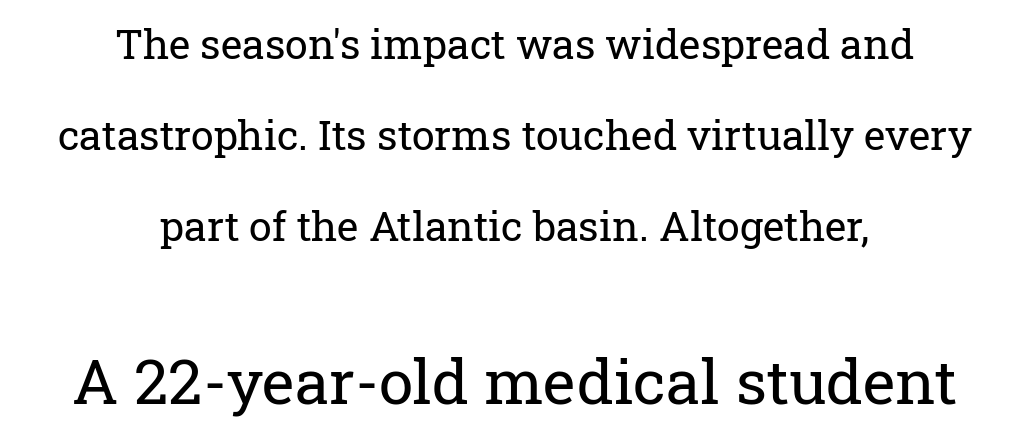
Q: Is the text bold? A: No.
Q: Is the text italic (slanted)? A: No, it is upright.
Q: Is the typeface a serif or a sans-serif typeface? A: Serif.
Q: Is the text underlined? A: No.
Q: How is the paragraph aligned? A: Centered.
Q: Is the spacing between letters normal or unusually wide? A: Normal.
Q: Is the spacing between lines tight, normal or loose? A: Loose.
Q: Which block of text is set in a larger size, the first (top) or the second (bottom)? A: The second (bottom) one.
Q: Width (condensed, normal, or wide)? A: Normal.
Q: Stroke contrast? A: Low.
Q: x-height? A: Medium.
Q: Monospaced? A: No.
